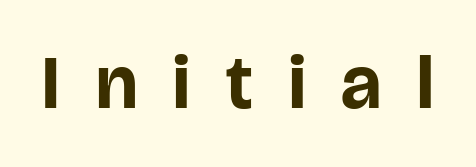
Q: Is the text bold? A: Yes.
Q: Is the text italic (slanted)? A: No, it is upright.
Q: Is the typeface a serif or a sans-serif typeface? A: Sans-serif.
Q: Is the text underlined? A: No.
Q: Is the spacing between letters normal or unusually wide? A: Unusually wide.
Q: Width (condensed, normal, or wide)? A: Normal.
Q: Stroke contrast? A: Low.
Q: x-height? A: Large.
Q: Monospaced? A: No.
